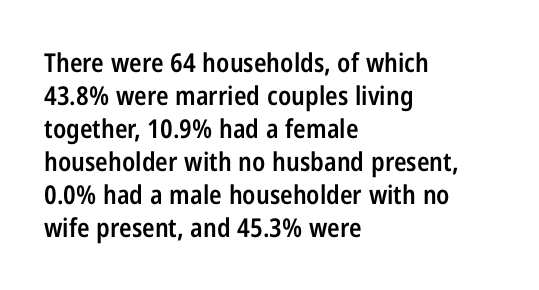
The image shows 26 px text type, upright; set left-aligned, normal line spacing (1.27x), normal letter spacing, not underlined.
